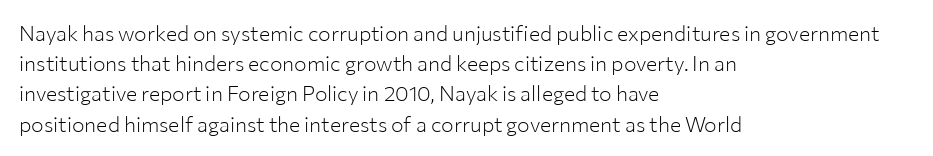
The image shows 21 px text type, upright; set left-aligned, normal line spacing (1.44x), normal letter spacing, not underlined.
